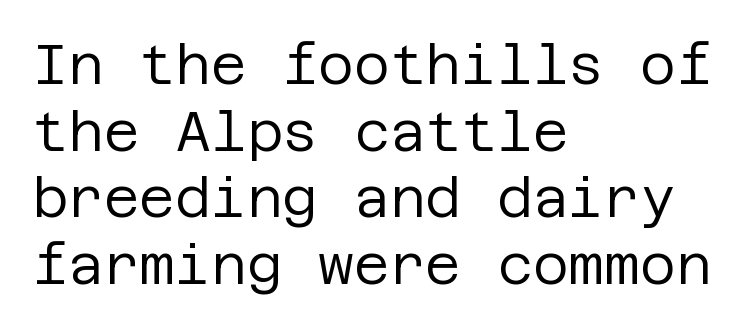
Q: Is the text bold? A: No.
Q: Is the text italic (slanted)? A: No, it is upright.
Q: Is the typeface a serif or a sans-serif typeface? A: Sans-serif.
Q: Is the text underlined? A: No.
Q: How is the paragraph aligned? A: Left-aligned.
Q: Is the spacing between letters normal or unusually wide? A: Normal.
Q: Width (condensed, normal, or wide)? A: Normal.
Q: Stroke contrast? A: Low.
Q: x-height? A: Large.
